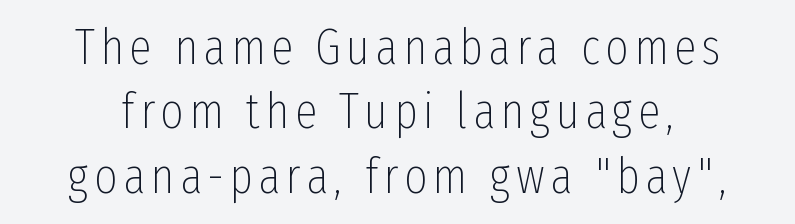
Q: Is the text bold? A: No.
Q: Is the text italic (slanted)? A: No, it is upright.
Q: Is the typeface a serif or a sans-serif typeface? A: Sans-serif.
Q: Is the text underlined? A: No.
Q: How is the paragraph aligned? A: Centered.
Q: Is the spacing between lines tight, normal or loose? A: Normal.
Q: Width (condensed, normal, or wide)? A: Condensed.
Q: Stroke contrast? A: Low.
Q: x-height? A: Medium.
Q: Monospaced? A: No.
